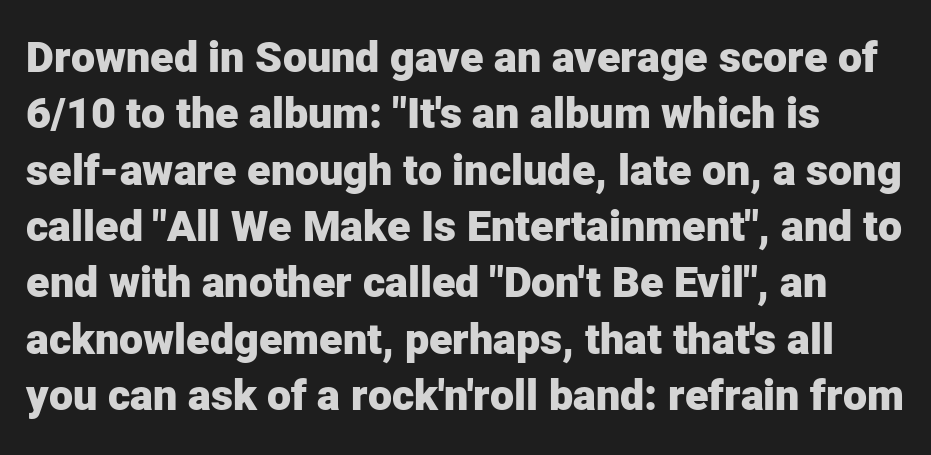
The image shows 43 px heavy sans-serif type, upright; set normal line spacing (1.31x), normal letter spacing, not underlined; low stroke contrast and a medium x-height.
